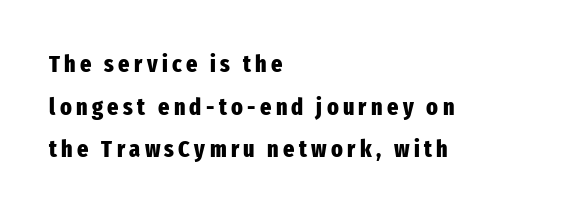
{"italic": "no", "bold": "yes", "underline": "no", "align": "left", "line_spacing_ratio": 1.78, "glyph_px": 24}
